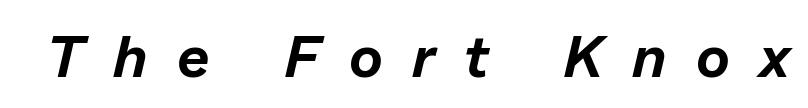
Q: Is the text italic (slanted)? A: Yes, it leans right by about 13 degrees.
Q: Is the text underlined? A: No.
Q: Is the spacing between letters normal or unusually wide? A: Unusually wide.
Q: Width (condensed, normal, or wide)? A: Normal.
Q: Stroke contrast? A: Low.
Q: x-height? A: Medium.
Q: Monospaced? A: No.
